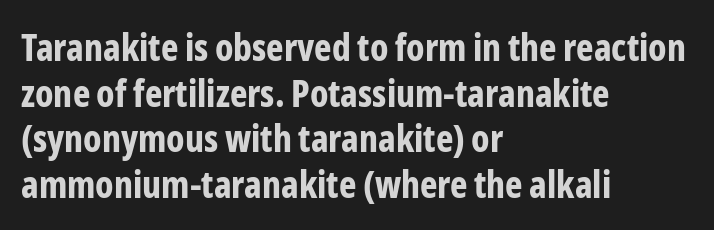
The image shows 37 px bold, condensed sans-serif type, upright; set left-aligned, line spacing 1.23x, normal letter spacing, not underlined; low stroke contrast and a medium x-height.
